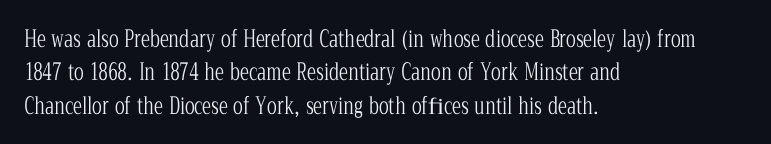
{"italic": "no", "bold": "no", "underline": "no", "align": "left", "line_spacing": "normal", "line_spacing_ratio": 1.45, "letter_spacing": "normal", "letter_spacing_em": 0.0, "glyph_px": 23}
